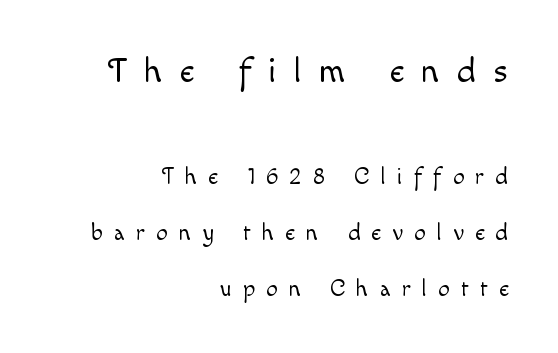
{"italic": "no", "bold": "no", "weight": "light", "width": "normal", "x_height": "small", "monospaced": "no", "underline": "no", "align": "right", "line_spacing": "loose", "line_spacing_ratio": 2.43, "letter_spacing": "wide", "letter_spacing_em": 0.49, "larger_block": "first", "size_ratio": 1.52, "glyph_px": 35}
